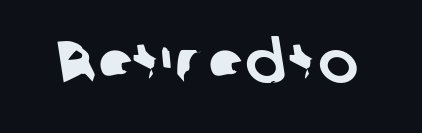
The image shows 60 px sans-serif type; set normal letter spacing, not underlined; low stroke contrast and a medium x-height.
